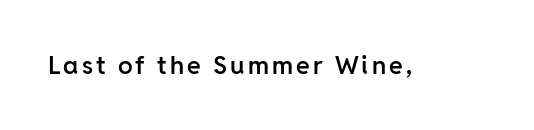
The image shows 25 px text type, upright; set not underlined.
